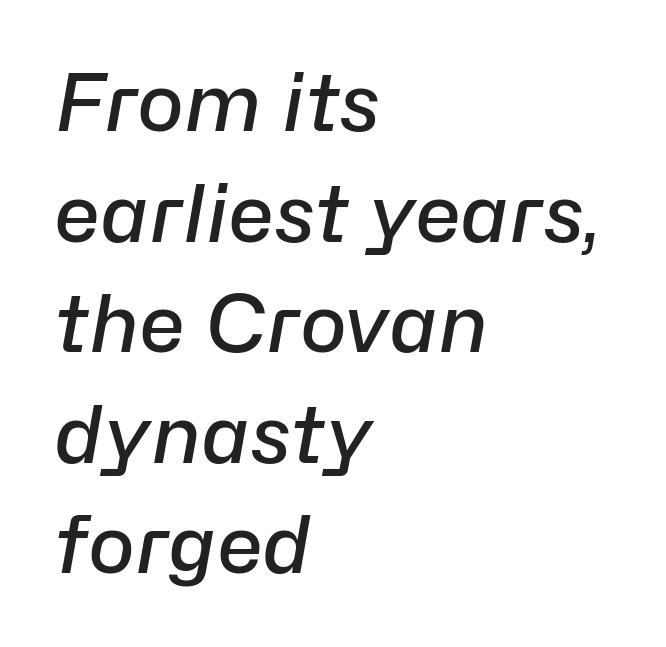
Q: Is the text bold? A: Semi-bold.
Q: Is the text italic (slanted)? A: Yes, it leans right by about 10 degrees.
Q: Is the text underlined? A: No.
Q: How is the paragraph aligned? A: Left-aligned.
Q: Is the spacing between letters normal or unusually wide? A: Normal.
Q: Is the spacing between lines tight, normal or loose? A: Normal.
Q: Width (condensed, normal, or wide)? A: Normal.
Q: Stroke contrast? A: Low.
Q: x-height? A: Medium.
Q: Monospaced? A: No.
